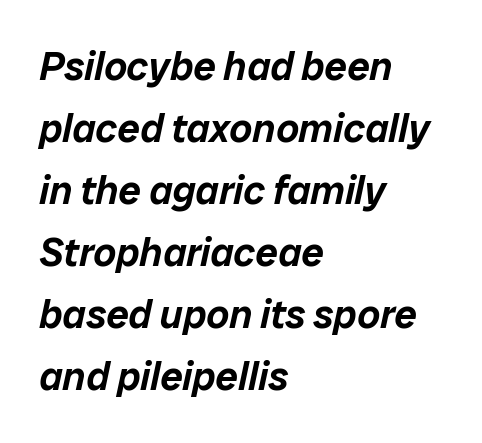
These lines are rendered in a variable-pitch font. The whole block is typeset with a tilt. One-word summary of the alignment: left. Nobody touched the tracking dial on this one. Type without underlining. Summary of vertical rhythm: regular, with standard interline spacing.
